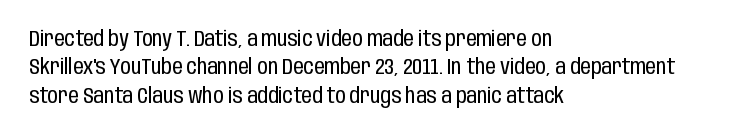
{"italic": "no", "bold": "no", "underline": "no", "align": "left", "line_spacing": "normal", "line_spacing_ratio": 1.35, "letter_spacing": "normal", "letter_spacing_em": 0.0, "glyph_px": 21}
